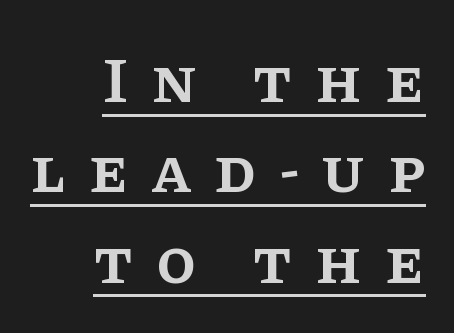
You could not count columns in this text — the font is proportionally spaced. The rendered words wear a rule along their underside. Note: serifs present on the glyphs. How would I describe the line gaps? Plain and ordinary. Characters remain perfectly vertical along every line. Each line ends at the same right margin while the left side varies.
